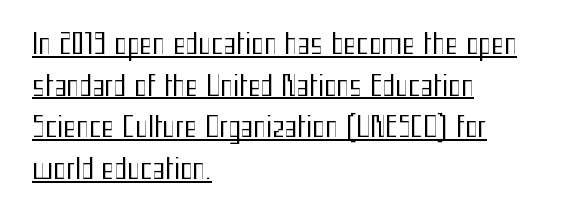
Notice how the stems are strictly vertical — no italics here. Normally led — the rows are evenly, conventionally spaced. The typesetting does not lean heavy: it is not bold. These lines keep a tight, regular rhythm from letter to letter. These characters rest on top of a visible drawn line. The text block is weighted toward the left margin, trailing off unevenly rightward.
